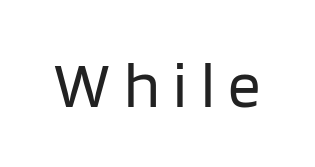
Note: no serifs on the glyphs. The rendering uses natural spacing where letterforms have individual widths. The letters look calm and open, with moderate or lighter stems. Here the glyphs are tracked loosely, breaking word shapes into spaced letters. The baseline area is clear. Every character sits straight up, as roman type does.
